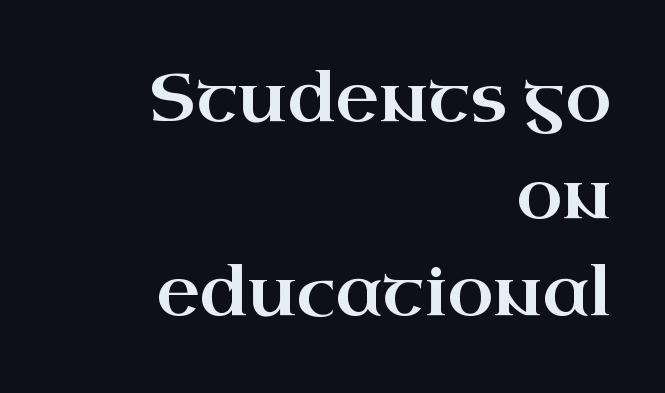
The image shows 67 px wide serif type, upright; set right-aligned, normal line spacing (1.45x), normal letter spacing, not underlined; high stroke contrast and a small x-height.
